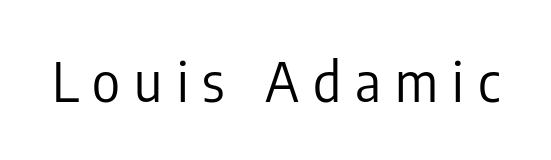
Q: Is the text bold? A: No.
Q: Is the text italic (slanted)? A: No, it is upright.
Q: Is the typeface a serif or a sans-serif typeface? A: Sans-serif.
Q: Is the text underlined? A: No.
Q: Is the spacing between letters normal or unusually wide? A: Unusually wide.
Q: Width (condensed, normal, or wide)? A: Condensed.
Q: Stroke contrast? A: Low.
Q: x-height? A: Medium.
Q: Monospaced? A: No.
